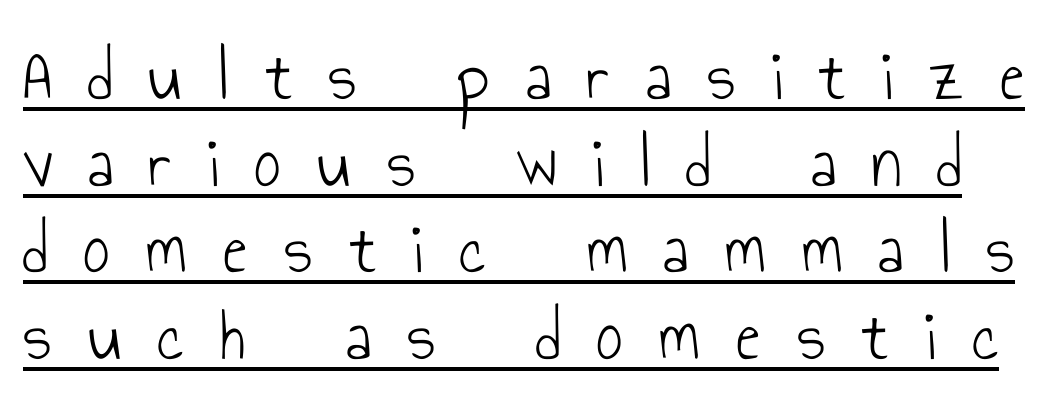
Q: Is the text bold? A: No.
Q: Is the text italic (slanted)? A: No, it is upright.
Q: Is the typeface a serif or a sans-serif typeface? A: Sans-serif.
Q: Is the text underlined? A: Yes.
Q: Is the spacing between letters normal or unusually wide? A: Unusually wide.
Q: Width (condensed, normal, or wide)? A: Condensed.
Q: Stroke contrast? A: Low.
Q: x-height? A: Small.
Q: Monospaced? A: No.
